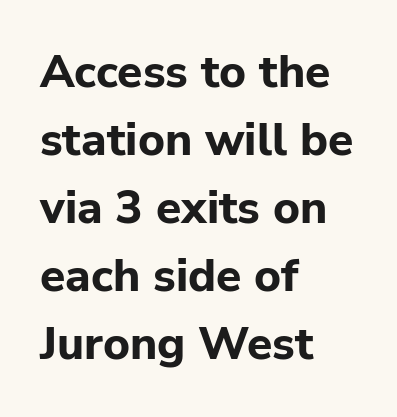
Q: Is the text bold? A: Yes.
Q: Is the text italic (slanted)? A: No, it is upright.
Q: Is the typeface a serif or a sans-serif typeface? A: Sans-serif.
Q: Is the text underlined? A: No.
Q: How is the paragraph aligned? A: Left-aligned.
Q: Is the spacing between letters normal or unusually wide? A: Normal.
Q: Is the spacing between lines tight, normal or loose? A: Normal.
Q: Width (condensed, normal, or wide)? A: Normal.
Q: Stroke contrast? A: Low.
Q: x-height? A: Medium.
Q: Monospaced? A: No.
